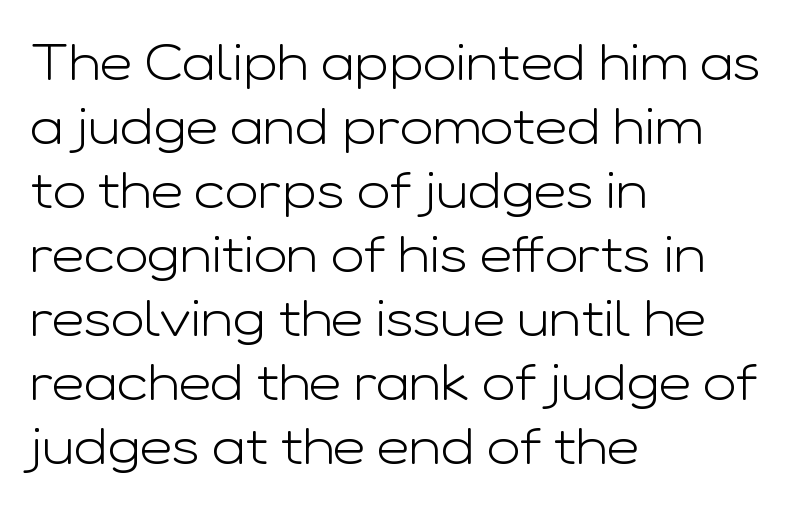
{"serif": "no", "italic": "no", "bold": "no", "weight": "light", "width": "wide", "stroke_contrast": "low", "x_height": "medium", "monospaced": "no", "underline": "no", "align": "left", "line_spacing": "normal", "line_spacing_ratio": 1.28, "letter_spacing": "normal", "letter_spacing_em": 0.0, "glyph_px": 50}
